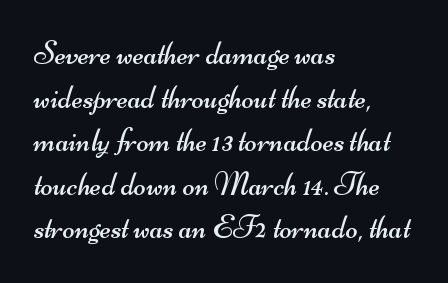
Q: Is the text bold? A: No.
Q: Is the typeface a serif or a sans-serif typeface? A: Sans-serif.
Q: Is the text underlined? A: No.
Q: How is the paragraph aligned? A: Left-aligned.
Q: Is the spacing between letters normal or unusually wide? A: Normal.
Q: Is the spacing between lines tight, normal or loose? A: Normal.
Q: Width (condensed, normal, or wide)? A: Wide.
Q: Stroke contrast? A: Medium.
Q: x-height? A: Small.
Q: Monospaced? A: No.
